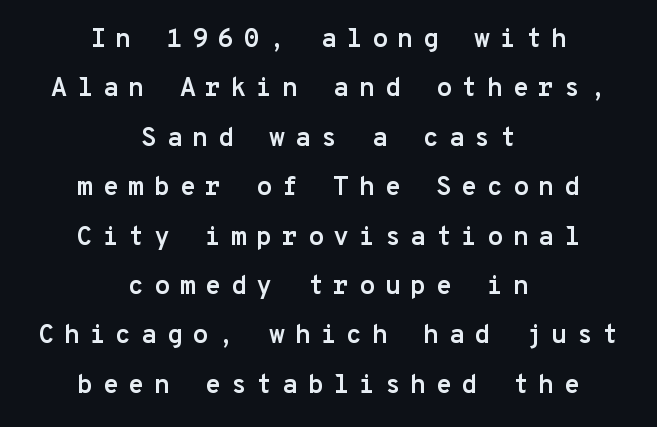
The typesetter chose a symmetrical, centered arrangement here. The foot of each line stays bare and open. The rendering uses a bold face; every stroke is thick and dark. Do the letters lean? They stand straight. Whoever set this chose breathing room over compactness in the vertical rhythm. What stands out about the letter spacing? Its width — letters are far apart.
